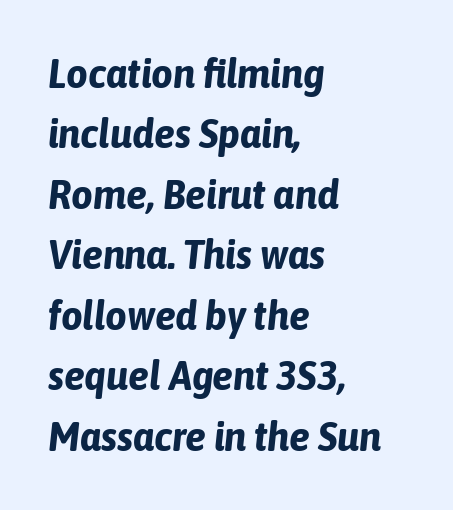
{"italic": "yes", "lean": "right", "slant_degrees": 6, "bold": "yes", "weight": "bold", "width": "condensed", "stroke_contrast": "low", "x_height": "medium", "monospaced": "no", "underline": "no", "align": "left", "line_spacing": "normal", "line_spacing_ratio": 1.44, "letter_spacing": "normal", "letter_spacing_em": 0.0, "glyph_px": 42}
